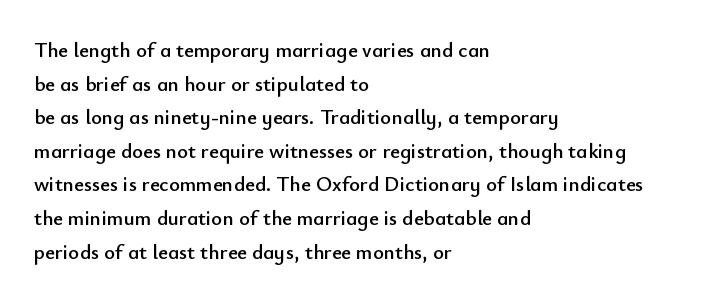
Q: Is the text italic (slanted)? A: No, it is upright.
Q: Is the text underlined? A: No.
Q: How is the paragraph aligned? A: Left-aligned.
Q: Is the spacing between letters normal or unusually wide? A: Normal.
Q: Is the spacing between lines tight, normal or loose? A: Normal.
